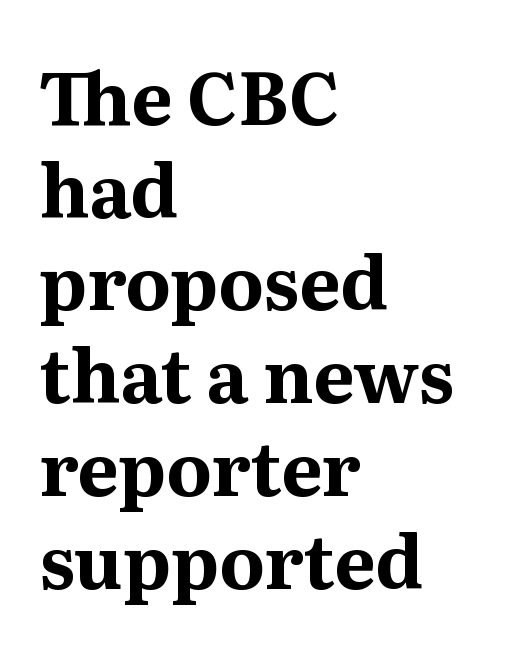
{"serif": "yes", "italic": "no", "bold": "yes", "weight": "bold", "width": "normal", "stroke_contrast": "medium", "x_height": "medium", "monospaced": "no", "underline": "no", "align": "left", "line_spacing": "normal", "line_spacing_ratio": 1.27, "letter_spacing": "normal", "letter_spacing_em": 0.0, "glyph_px": 73}
